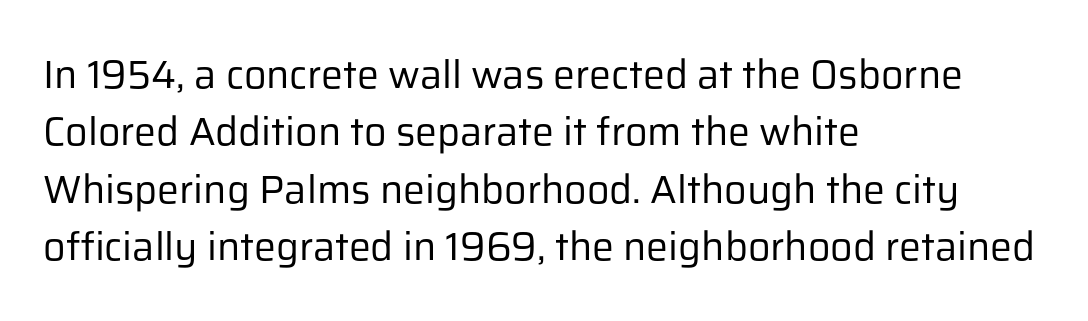
Q: Is the text bold? A: No.
Q: Is the text italic (slanted)? A: No, it is upright.
Q: Is the typeface a serif or a sans-serif typeface? A: Sans-serif.
Q: Is the text underlined? A: No.
Q: How is the paragraph aligned? A: Left-aligned.
Q: Is the spacing between letters normal or unusually wide? A: Normal.
Q: Is the spacing between lines tight, normal or loose? A: Normal.
Q: Width (condensed, normal, or wide)? A: Normal.
Q: Stroke contrast? A: Low.
Q: x-height? A: Medium.
Q: Monospaced? A: No.
